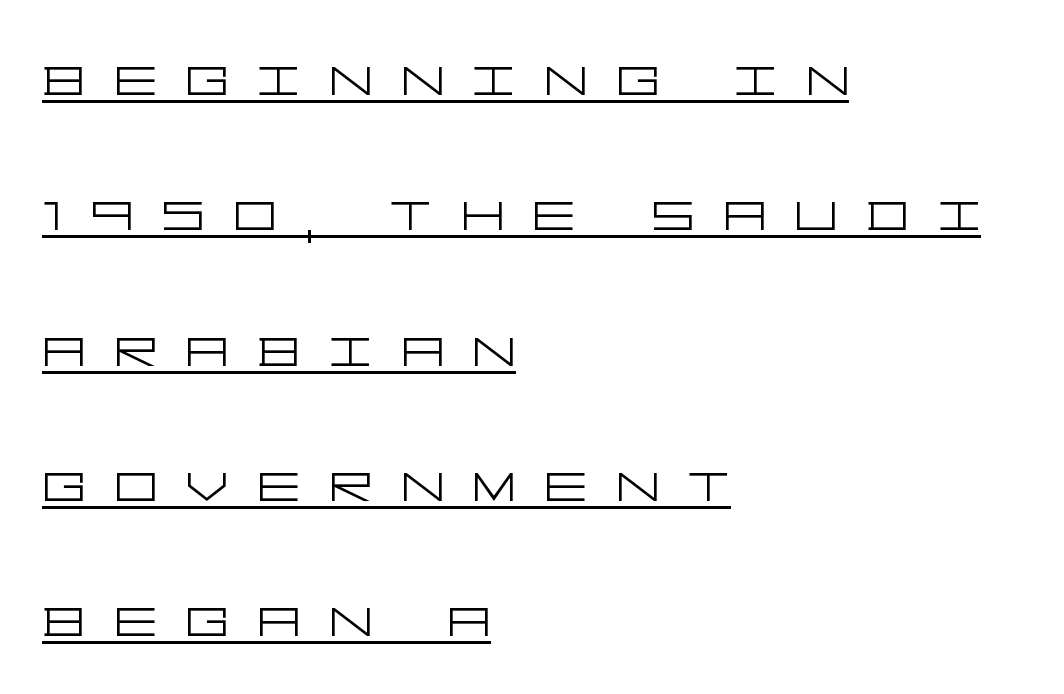
{"serif": "no", "italic": "no", "bold": "no", "weight": "light", "width": "wide", "stroke_contrast": "low", "x_height": "large", "underline": "yes", "align": "left", "line_spacing": "loose", "line_spacing_ratio": 2.02, "letter_spacing": "wide", "letter_spacing_em": 0.43, "glyph_px": 67}
